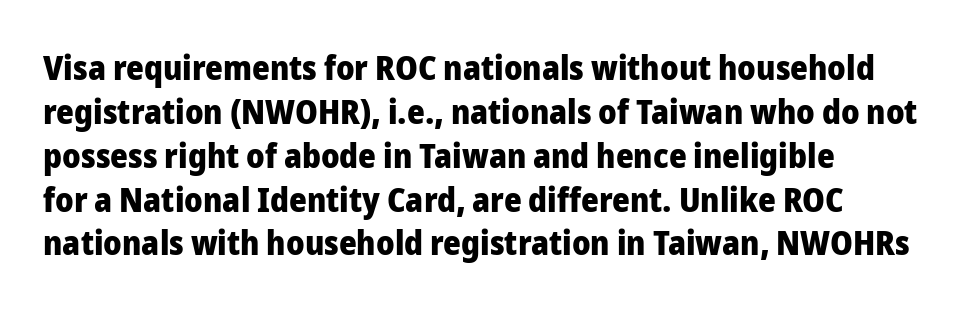
In terms of posture, this sample is upright. Clear beneath every line of the passage. A sans-serif font was chosen for this passage. Every row of glyphs begins at an identical x-position on the left.
